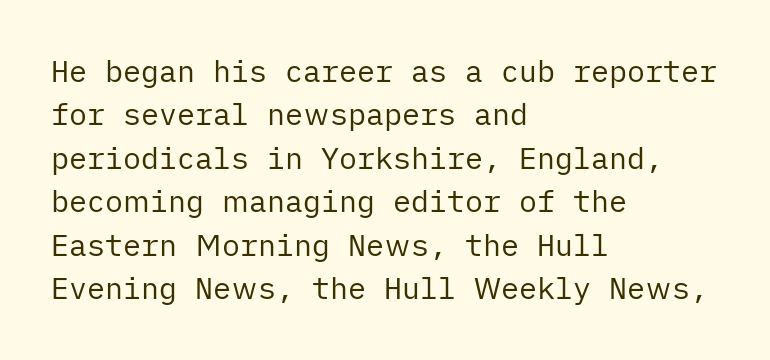
The lines are quadded left. The weight tops out at a normal text grade. Notice how the stems are strictly vertical — no italics here. The lines sit at an ordinary, default distance from one another.
